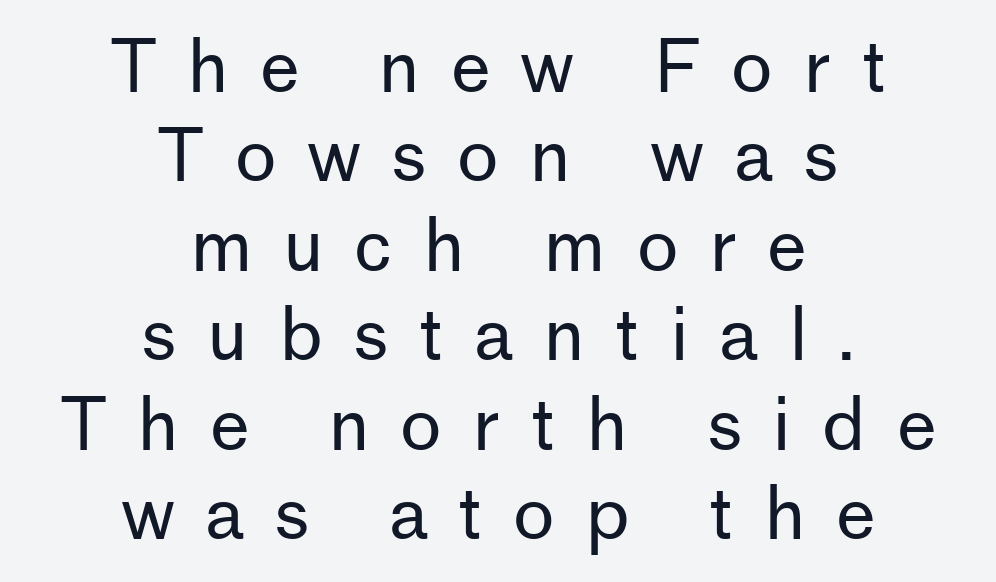
The image shows 71 px regular-weight sans-serif type, upright; set centered, normal line spacing (1.26x), unusually wide letter spacing (+0.43 em), not underlined; low stroke contrast and a medium x-height.
